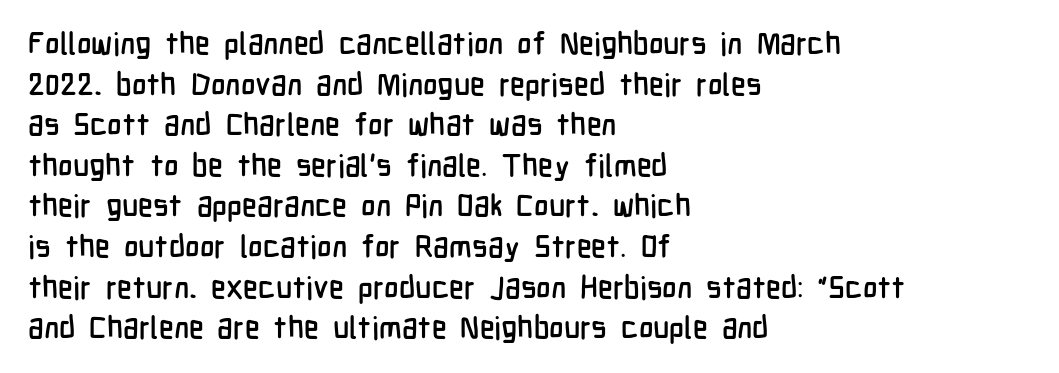
The image shows 31 px condensed sans-serif type, upright; set left-aligned, normal line spacing (1.31x), normal letter spacing, not underlined; low stroke contrast and a medium x-height.
